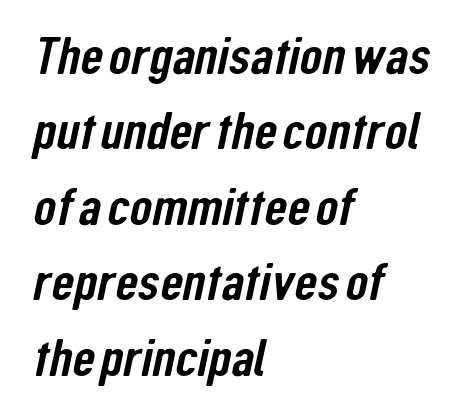
Q: Is the typeface a serif or a sans-serif typeface? A: Sans-serif.
Q: Is the text underlined? A: No.
Q: How is the paragraph aligned? A: Left-aligned.
Q: Is the spacing between letters normal or unusually wide? A: Normal.
Q: Is the spacing between lines tight, normal or loose? A: Normal.
Q: Width (condensed, normal, or wide)? A: Condensed.
Q: Stroke contrast? A: Low.
Q: x-height? A: Medium.
Q: Monospaced? A: No.
